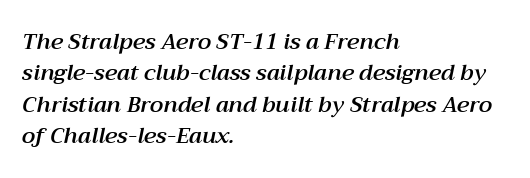
Q: Is the text italic (slanted)? A: Yes, it leans right by about 12 degrees.
Q: Is the text underlined? A: No.
Q: How is the paragraph aligned? A: Left-aligned.
Q: Is the spacing between letters normal or unusually wide? A: Normal.
Q: Is the spacing between lines tight, normal or loose? A: Normal.
